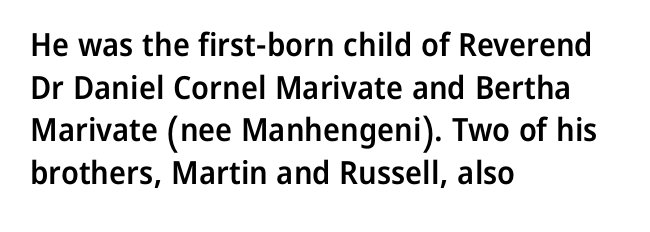
The image shows 32 px semibold sans-serif type, upright; set left-aligned, normal line spacing (1.33x), normal letter spacing, not underlined; low stroke contrast and a medium x-height.
